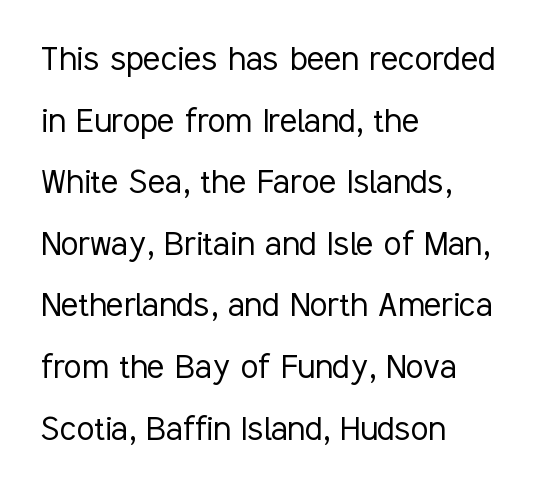
Q: Is the text bold? A: No.
Q: Is the text italic (slanted)? A: No, it is upright.
Q: Is the typeface a serif or a sans-serif typeface? A: Sans-serif.
Q: Is the text underlined? A: No.
Q: How is the paragraph aligned? A: Left-aligned.
Q: Is the spacing between letters normal or unusually wide? A: Normal.
Q: Is the spacing between lines tight, normal or loose? A: Normal.
Q: Width (condensed, normal, or wide)? A: Condensed.
Q: Stroke contrast? A: Low.
Q: x-height? A: Medium.
Q: Monospaced? A: No.
